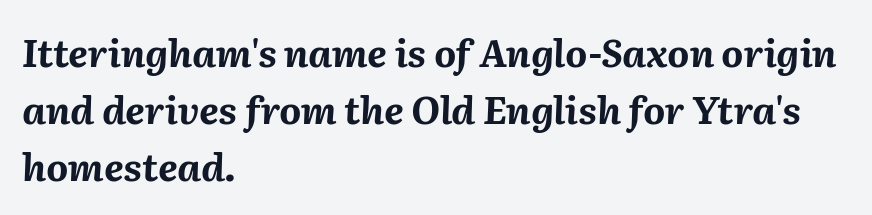
Strokes here are thick enough to call this a true bold. Letter spacing: default. Teacher's note: observe the even left margin — that is flush-left alignment. Character widths vary here, with narrow letters taking less room than wide ones. The rows are spaced the way most documents space them.
